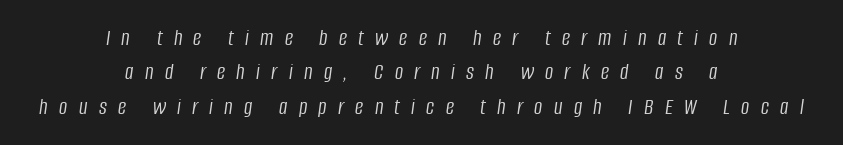
Q: Is the text bold? A: No.
Q: Is the text italic (slanted)? A: Yes, it leans right by about 8 degrees.
Q: Is the text underlined? A: No.
Q: How is the paragraph aligned? A: Centered.
Q: Is the spacing between letters normal or unusually wide? A: Unusually wide.
Q: Is the spacing between lines tight, normal or loose? A: Normal.
